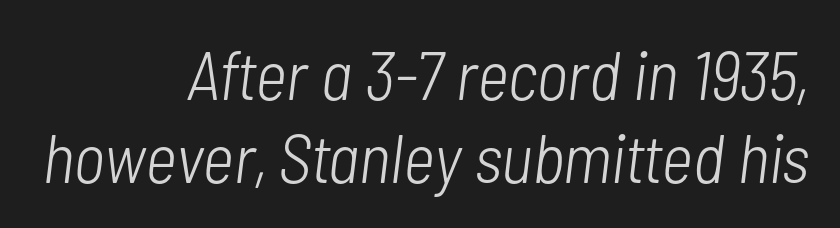
Which margin do the lines hug? The right one — the left edge is uneven. Designer's note — italics engaged. There is no visible air inserted between adjacent glyphs. Letters have the restrained weight of plain body copy at most.
